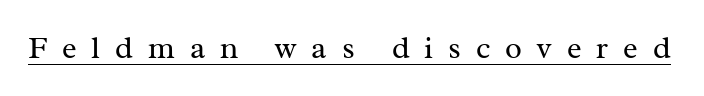
Font category for this specimen: serif. Unlike italic type, these characters show no tilt at all. Check the space under the baseline: a stroke is drawn there. Counters stay open thanks to moderate or lighter strokes.
